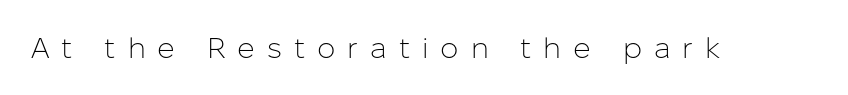
Descenders are the only things crossing below the line. Ascenders rise straight up at ninety degrees. This sample uses a sans-serif face. The gaps between neighbouring characters are conspicuously large.
